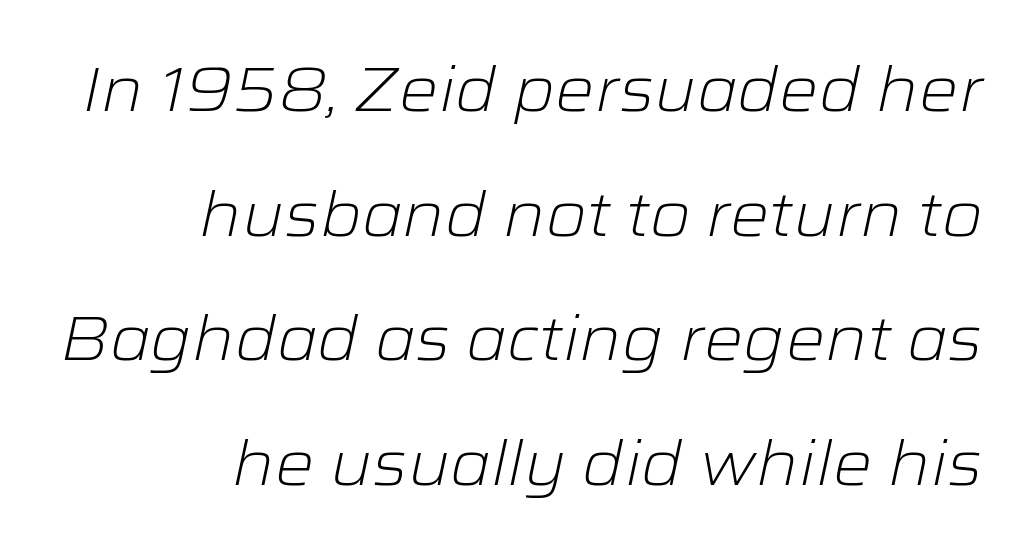
Has an underline been added? It has not. The passage shown has conventional tracking throughout. The letters advance in unequal steps, a hallmark of proportional type. The face looks like a standard text weight, possibly lighter.
